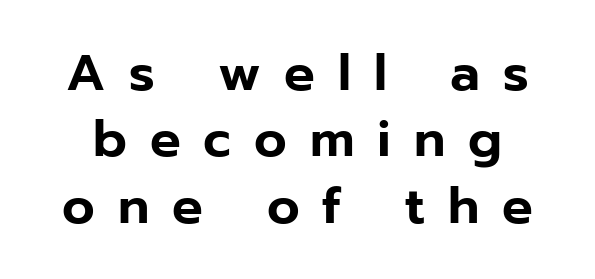
Q: Is the text italic (slanted)? A: No, it is upright.
Q: Is the typeface a serif or a sans-serif typeface? A: Sans-serif.
Q: Is the text underlined? A: No.
Q: Is the spacing between letters normal or unusually wide? A: Unusually wide.
Q: Is the spacing between lines tight, normal or loose? A: Normal.
Q: Width (condensed, normal, or wide)? A: Normal.
Q: Stroke contrast? A: Low.
Q: x-height? A: Medium.
Q: Monospaced? A: No.
